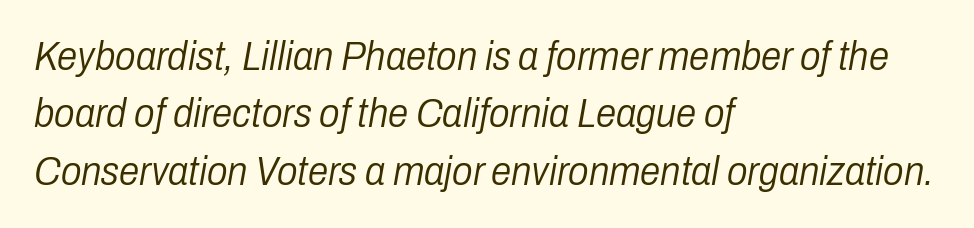
The image shows 41 px light, condensed type, italic (leaning right); set left-aligned, normal line spacing (1.4x), normal letter spacing, not underlined; low stroke contrast and a medium x-height.
